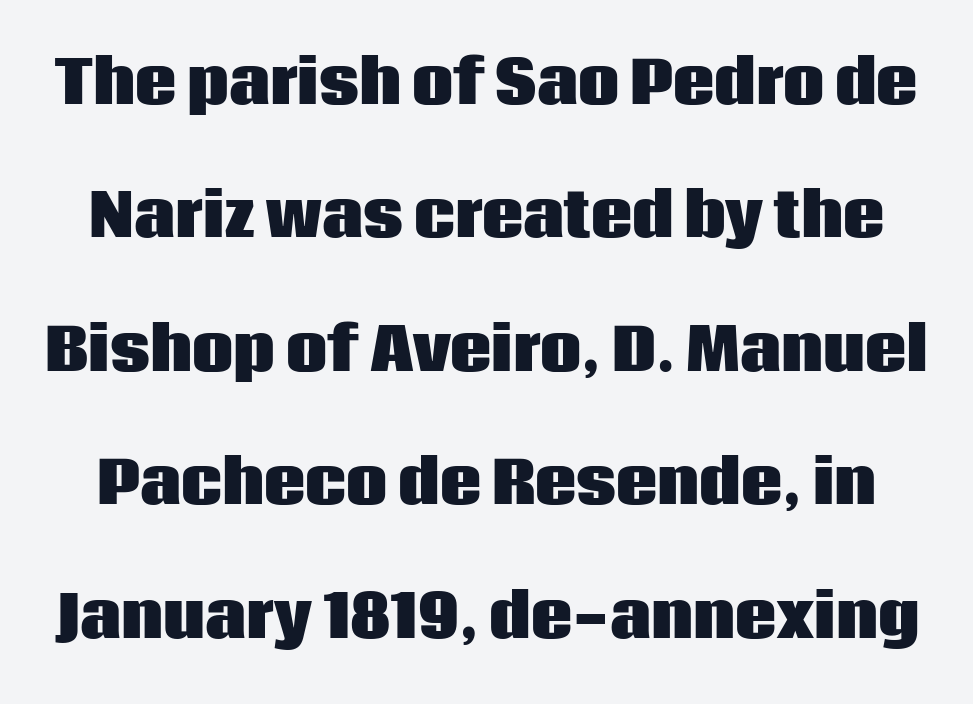
Q: Is the text bold? A: Yes.
Q: Is the text italic (slanted)? A: No, it is upright.
Q: Is the typeface a serif or a sans-serif typeface? A: Sans-serif.
Q: Is the text underlined? A: No.
Q: Is the spacing between letters normal or unusually wide? A: Normal.
Q: Is the spacing between lines tight, normal or loose? A: Loose.
Q: Width (condensed, normal, or wide)? A: Normal.
Q: Stroke contrast? A: Low.
Q: x-height? A: Large.
Q: Monospaced? A: No.
